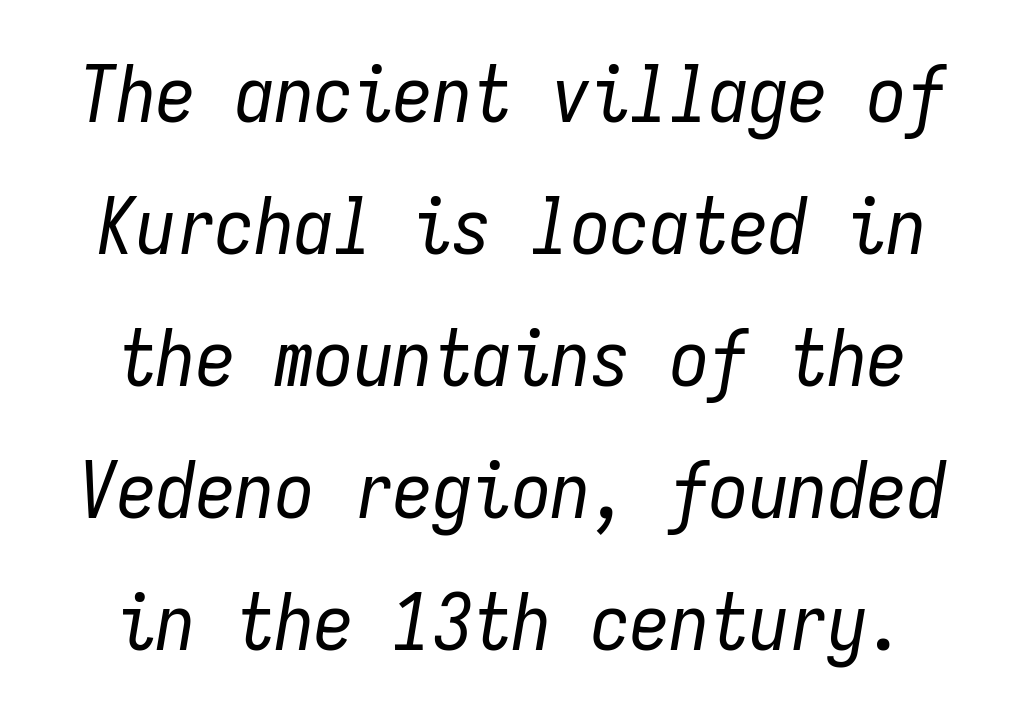
The foot of each line stays bare and open. Teacher's note: observe the equal gaps on both sides — that is centered alignment. The passage shown is typed in a monospace face where columns stay perfectly aligned. A light-to-regular cut is what we see here. Looking at the ascenders, they clearly lean. Students, observe: this is what conventionally led text looks like.
